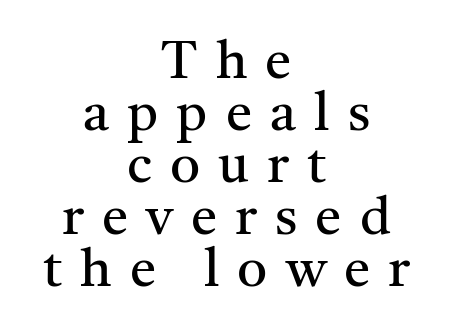
The image shows 53 px regular-weight serif type, upright; set centered, tight line spacing (0.98x), unusually wide letter spacing (+0.34 em), not underlined; medium stroke contrast and a medium x-height.
